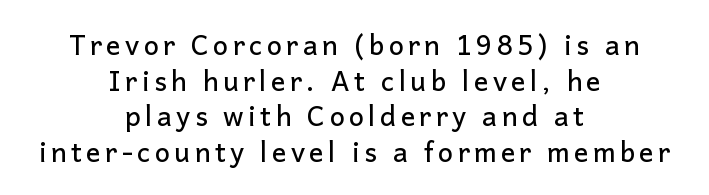
The image shows 27 px text type, upright; set centered, normal line spacing (1.32x), not underlined.
